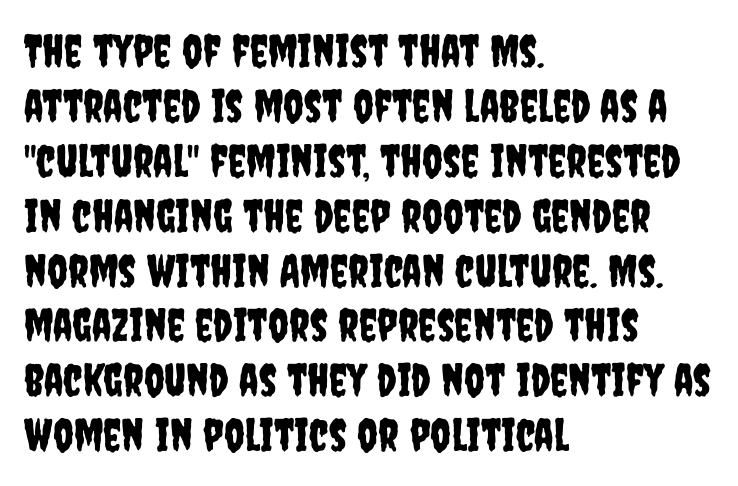
Q: Is the text italic (slanted)? A: No, it is upright.
Q: Is the typeface a serif or a sans-serif typeface? A: Sans-serif.
Q: Is the text underlined? A: No.
Q: How is the paragraph aligned? A: Left-aligned.
Q: Is the spacing between letters normal or unusually wide? A: Normal.
Q: Width (condensed, normal, or wide)? A: Condensed.
Q: Stroke contrast? A: Low.
Q: x-height? A: Large.
Q: Monospaced? A: No.
